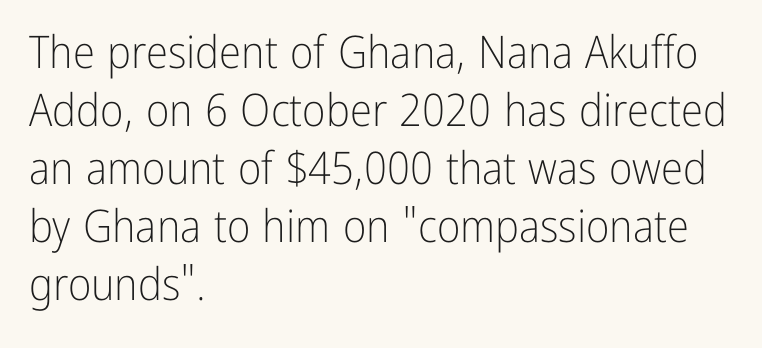
Q: Is the text bold? A: No.
Q: Is the text italic (slanted)? A: No, it is upright.
Q: Is the typeface a serif or a sans-serif typeface? A: Sans-serif.
Q: Is the text underlined? A: No.
Q: How is the paragraph aligned? A: Left-aligned.
Q: Is the spacing between letters normal or unusually wide? A: Normal.
Q: Is the spacing between lines tight, normal or loose? A: Normal.
Q: Width (condensed, normal, or wide)? A: Condensed.
Q: Stroke contrast? A: Low.
Q: x-height? A: Medium.
Q: Monospaced? A: No.
